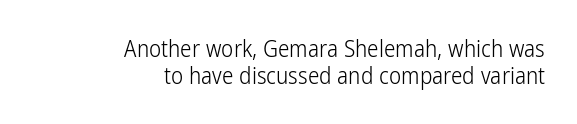
The font is comparable to plain body text, perhaps lighter. Just letters on the line, the space beneath them empty. You can tell it's not italic because the verticals are truly vertical. The letters sit at their default tracking, neither squeezed nor spread. These lines are set flush right with a ragged left edge.
